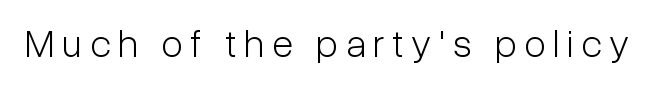
Q: Is the text bold? A: No.
Q: Is the text italic (slanted)? A: No, it is upright.
Q: Is the typeface a serif or a sans-serif typeface? A: Sans-serif.
Q: Is the text underlined? A: No.
Q: Is the spacing between letters normal or unusually wide? A: Unusually wide.
Q: Width (condensed, normal, or wide)? A: Condensed.
Q: Stroke contrast? A: Low.
Q: x-height? A: Medium.
Q: Monospaced? A: No.
